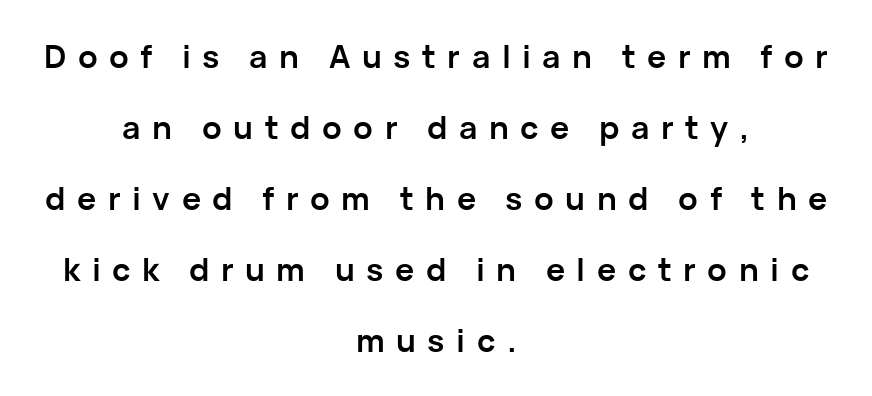
Q: Is the text bold? A: Yes.
Q: Is the text italic (slanted)? A: No, it is upright.
Q: Is the typeface a serif or a sans-serif typeface? A: Sans-serif.
Q: Is the text underlined? A: No.
Q: How is the paragraph aligned? A: Centered.
Q: Is the spacing between letters normal or unusually wide? A: Unusually wide.
Q: Is the spacing between lines tight, normal or loose? A: Loose.
Q: Width (condensed, normal, or wide)? A: Normal.
Q: Stroke contrast? A: Low.
Q: x-height? A: Medium.
Q: Monospaced? A: No.
